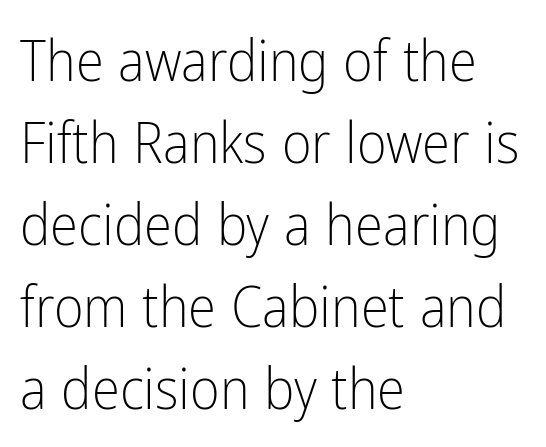
Q: Is the text bold? A: No.
Q: Is the text italic (slanted)? A: No, it is upright.
Q: Is the typeface a serif or a sans-serif typeface? A: Sans-serif.
Q: Is the text underlined? A: No.
Q: How is the paragraph aligned? A: Left-aligned.
Q: Is the spacing between letters normal or unusually wide? A: Normal.
Q: Is the spacing between lines tight, normal or loose? A: Normal.
Q: Width (condensed, normal, or wide)? A: Condensed.
Q: Stroke contrast? A: Low.
Q: x-height? A: Medium.
Q: Monospaced? A: No.
